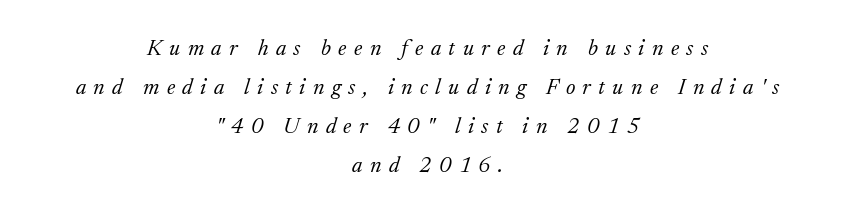
Q: Is the text bold? A: No.
Q: Is the text italic (slanted)? A: Yes, it leans right by about 17 degrees.
Q: Is the text underlined? A: No.
Q: How is the paragraph aligned? A: Centered.
Q: Is the spacing between letters normal or unusually wide? A: Unusually wide.
